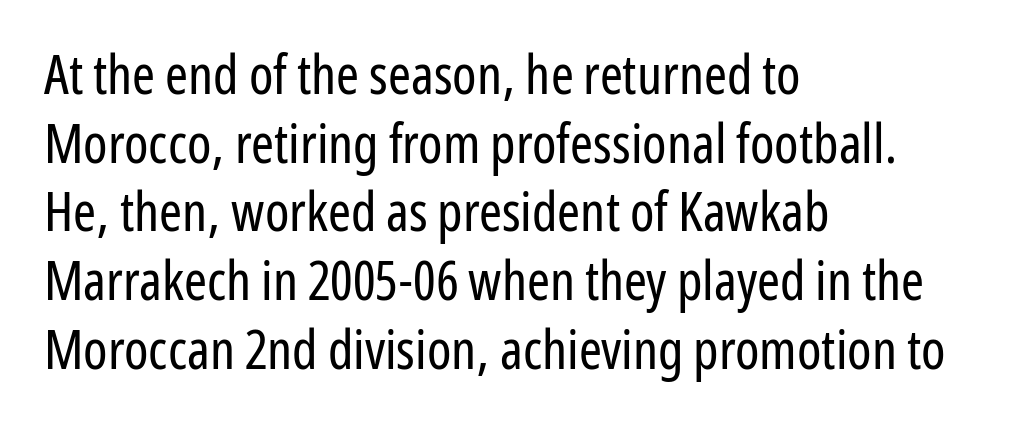
Q: Is the text bold? A: No.
Q: Is the text italic (slanted)? A: No, it is upright.
Q: Is the typeface a serif or a sans-serif typeface? A: Sans-serif.
Q: Is the text underlined? A: No.
Q: How is the paragraph aligned? A: Left-aligned.
Q: Is the spacing between letters normal or unusually wide? A: Normal.
Q: Is the spacing between lines tight, normal or loose? A: Normal.
Q: Width (condensed, normal, or wide)? A: Condensed.
Q: Stroke contrast? A: Low.
Q: x-height? A: Medium.
Q: Monospaced? A: No.
